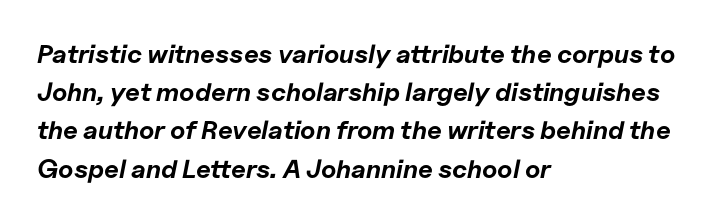
The image shows 26 px bold type, italic (leaning right); set left-aligned, normal line spacing (1.47x), normal letter spacing, not underlined.
